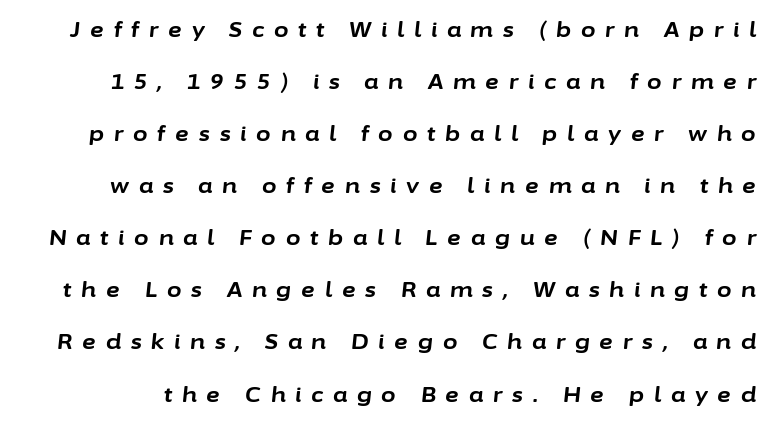
The image shows 21 px bold type, italic (leaning right); set loose line spacing (2.48x), unusually wide letter spacing (+0.47 em), not underlined.
